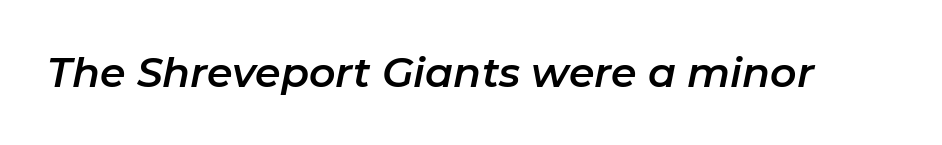
Nobody touched the tracking dial on this one. The specimen reads as italic at a glance. You could not count columns in this text — the font is proportionally spaced. The strip under each line holds only bare page.
